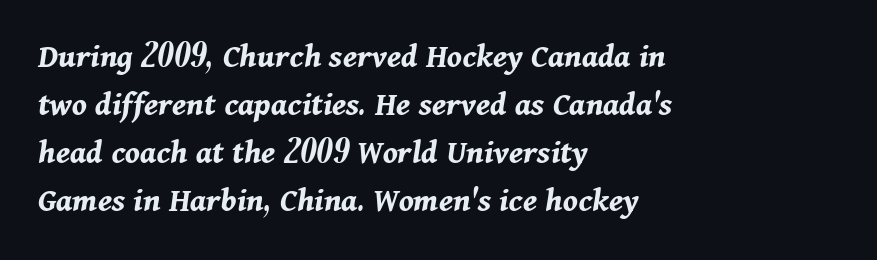
Q: Is the text bold? A: Yes.
Q: Is the text italic (slanted)? A: Yes, it leans right by about 11 degrees.
Q: Is the text underlined? A: No.
Q: How is the paragraph aligned? A: Left-aligned.
Q: Is the spacing between letters normal or unusually wide? A: Normal.
Q: Is the spacing between lines tight, normal or loose? A: Normal.
Q: Width (condensed, normal, or wide)? A: Normal.
Q: Stroke contrast? A: Medium.
Q: x-height? A: Medium.
Q: Monospaced? A: No.
